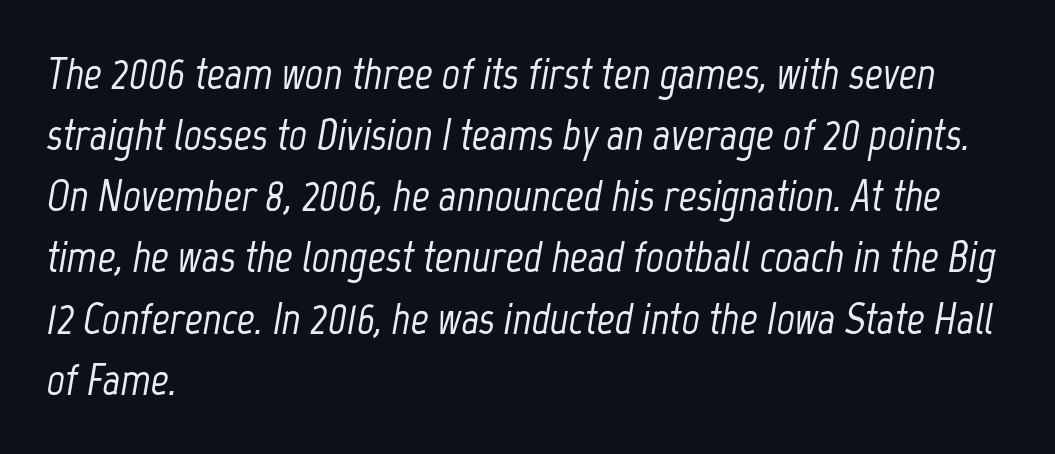
Look at the tracking — it's just the regular setting, nothing added. If you drew a line through each stem, it would be angled. Here the designer chose a conventional face with non-uniform glyph widths. The block of text has a typical density, with ordinary space between rows.
